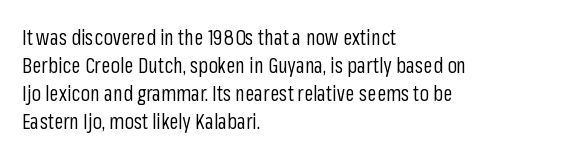
{"italic": "no", "bold": "no", "underline": "no", "align": "left", "line_spacing": "normal", "line_spacing_ratio": 1.33, "letter_spacing": "normal", "letter_spacing_em": 0.0, "glyph_px": 21}
